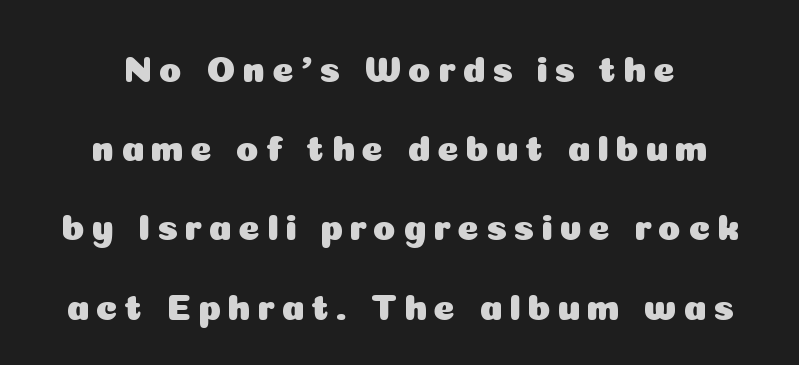
Rule under the text: the space is simply empty. This block would shrink considerably if given ordinary leading; it's expanded now. Character widths vary here, with narrow letters taking less room than wide ones. Nothing sits at the stroke ends, so this counts as sans-serif.
